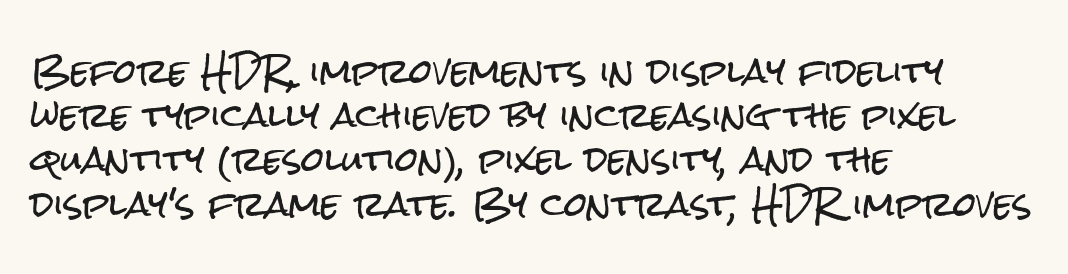
{"serif": "no", "italic": "no", "width": "condensed", "stroke_contrast": "low", "x_height": "medium", "monospaced": "no", "underline": "no", "align": "left", "line_spacing": "normal", "line_spacing_ratio": 1.34, "letter_spacing": "normal", "letter_spacing_em": 0.0, "glyph_px": 33}
